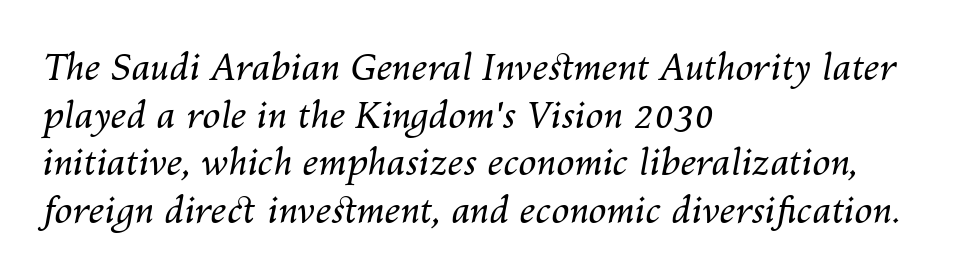
{"italic": "yes", "lean": "right", "slant_degrees": 10, "bold": "no", "weight": "regular", "width": "normal", "stroke_contrast": "medium", "x_height": "medium", "monospaced": "no", "underline": "no", "align": "left", "line_spacing": "normal", "line_spacing_ratio": 1.32, "letter_spacing": "normal", "letter_spacing_em": 0.0, "glyph_px": 36}
